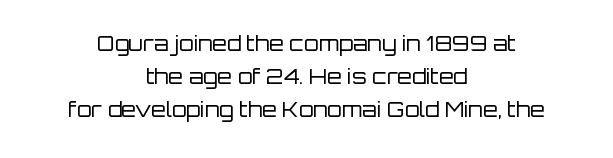
The letters stand straight up with perfectly vertical stems. Honestly, there is no underline to notice here at all. Nobody touched the tracking dial on this one. No letter is thick-stroked: the sample isn't bold. Neither beginnings nor endings align; midpoints do.
